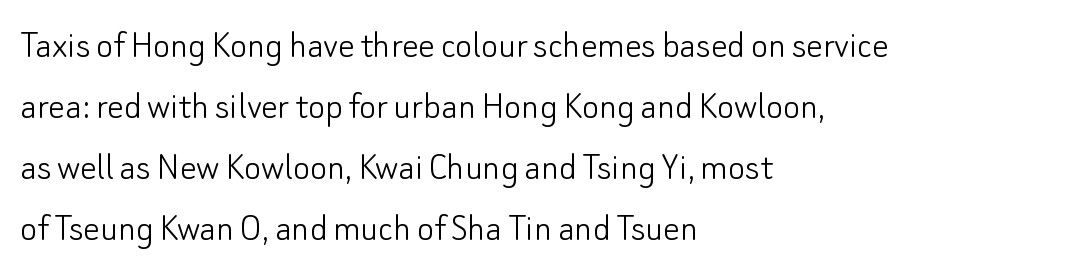
Q: Is the text bold? A: No.
Q: Is the text italic (slanted)? A: No, it is upright.
Q: Is the typeface a serif or a sans-serif typeface? A: Sans-serif.
Q: Is the text underlined? A: No.
Q: How is the paragraph aligned? A: Left-aligned.
Q: Is the spacing between letters normal or unusually wide? A: Normal.
Q: Is the spacing between lines tight, normal or loose? A: Normal.
Q: Width (condensed, normal, or wide)? A: Normal.
Q: Stroke contrast? A: Low.
Q: x-height? A: Small.
Q: Monospaced? A: No.
